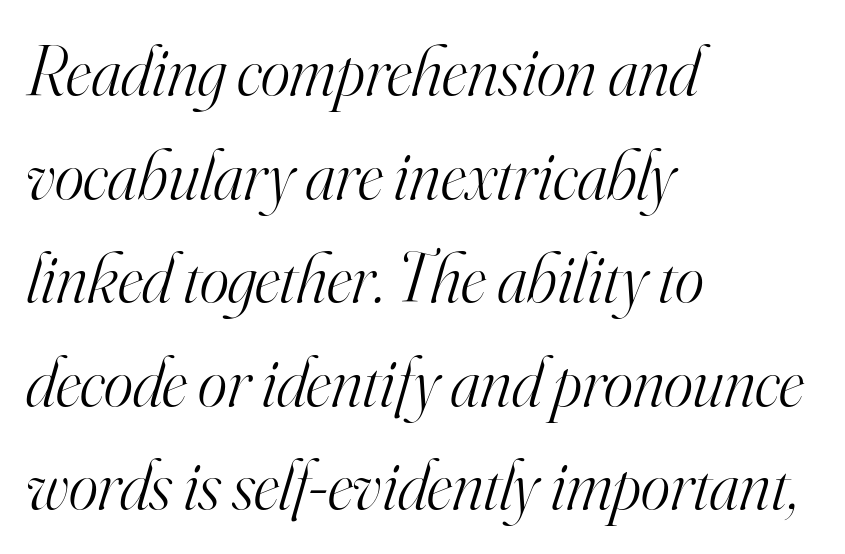
{"serif": "yes", "italic": "yes", "lean": "right", "slant_degrees": 16, "bold": "no", "weight": "light", "width": "normal", "stroke_contrast": "high", "x_height": "small", "monospaced": "no", "underline": "no", "align": "left", "line_spacing": "normal", "line_spacing_ratio": 1.48, "letter_spacing": "normal", "letter_spacing_em": 0.0, "glyph_px": 70}
